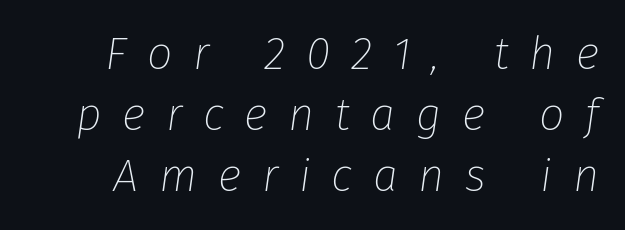
A normal amount of white space separates one row of letters from the next. The gaps between neighbouring characters are conspicuously large. Letters have the restrained weight of plain body copy at most. Clear beneath every line of the passage. Proportional: the letters do not fall into vertical columns. You can tell it's italic because the verticals aren't actually vertical.
